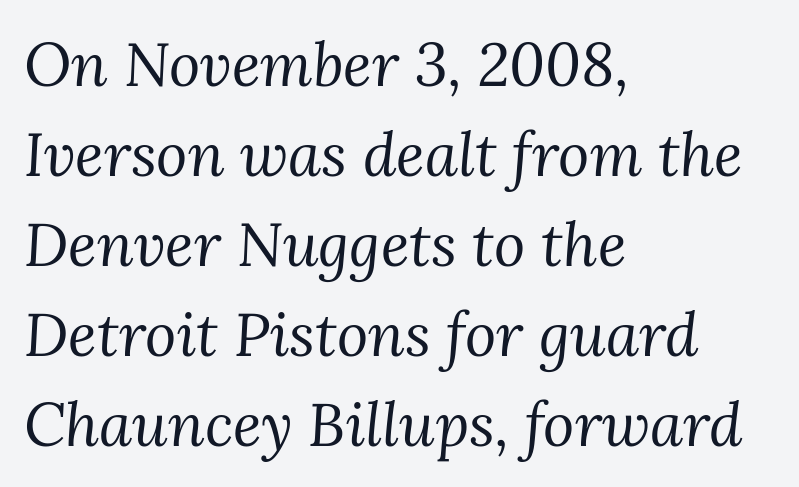
Q: Is the text bold? A: No.
Q: Is the text italic (slanted)? A: Yes, it leans right by about 3 degrees.
Q: Is the typeface a serif or a sans-serif typeface? A: Serif.
Q: Is the text underlined? A: No.
Q: How is the paragraph aligned? A: Left-aligned.
Q: Is the spacing between letters normal or unusually wide? A: Normal.
Q: Is the spacing between lines tight, normal or loose? A: Normal.
Q: Width (condensed, normal, or wide)? A: Normal.
Q: Stroke contrast? A: Medium.
Q: x-height? A: Medium.
Q: Monospaced? A: No.
